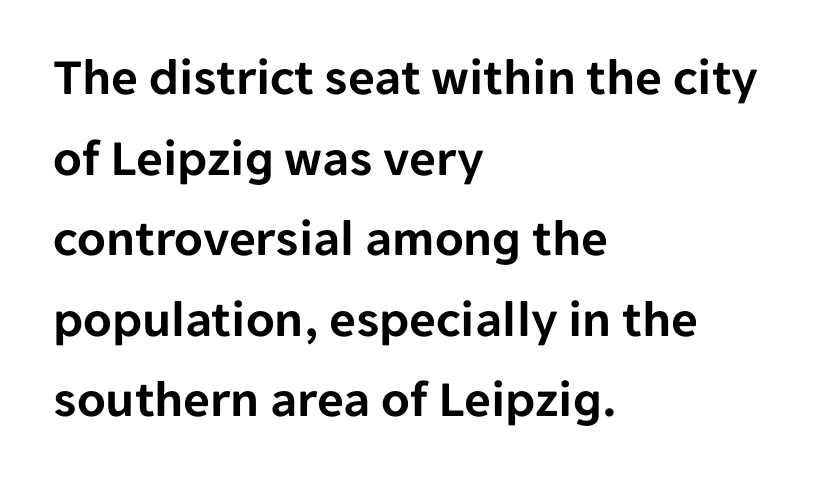
{"serif": "no", "italic": "no", "width": "normal", "stroke_contrast": "low", "x_height": "medium", "monospaced": "no", "underline": "no", "align": "left", "line_spacing": "normal", "line_spacing_ratio": 1.55, "letter_spacing": "normal", "letter_spacing_em": 0.0, "glyph_px": 52}
